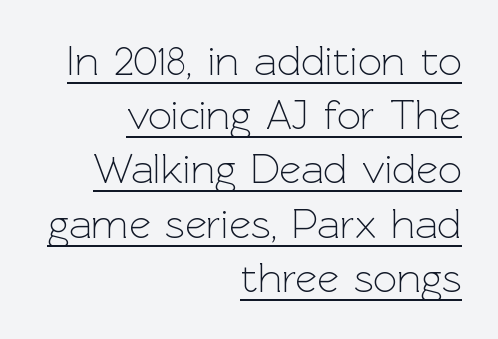
The image shows 42 px light sans-serif type, upright; set right-aligned, normal line spacing (1.29x), normal letter spacing, underlined; a medium x-height.
